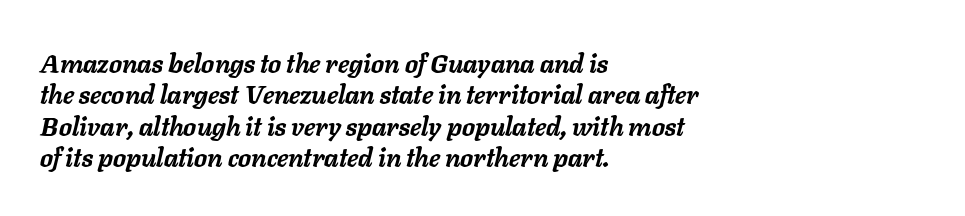
{"italic": "yes", "lean": "right", "slant_degrees": 11, "bold": "yes", "underline": "no", "align": "left", "line_spacing_ratio": 1.21, "letter_spacing": "normal", "letter_spacing_em": 0.0, "glyph_px": 26}
